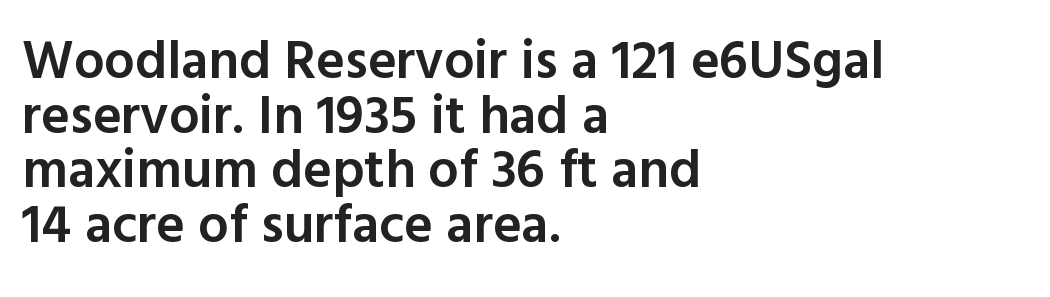
{"serif": "no", "italic": "no", "bold": "semi", "weight": "semibold", "width": "normal", "x_height": "medium", "monospaced": "no", "underline": "no", "align": "left", "line_spacing": "tight", "line_spacing_ratio": 1.01, "letter_spacing": "normal", "letter_spacing_em": 0.0, "glyph_px": 54}
